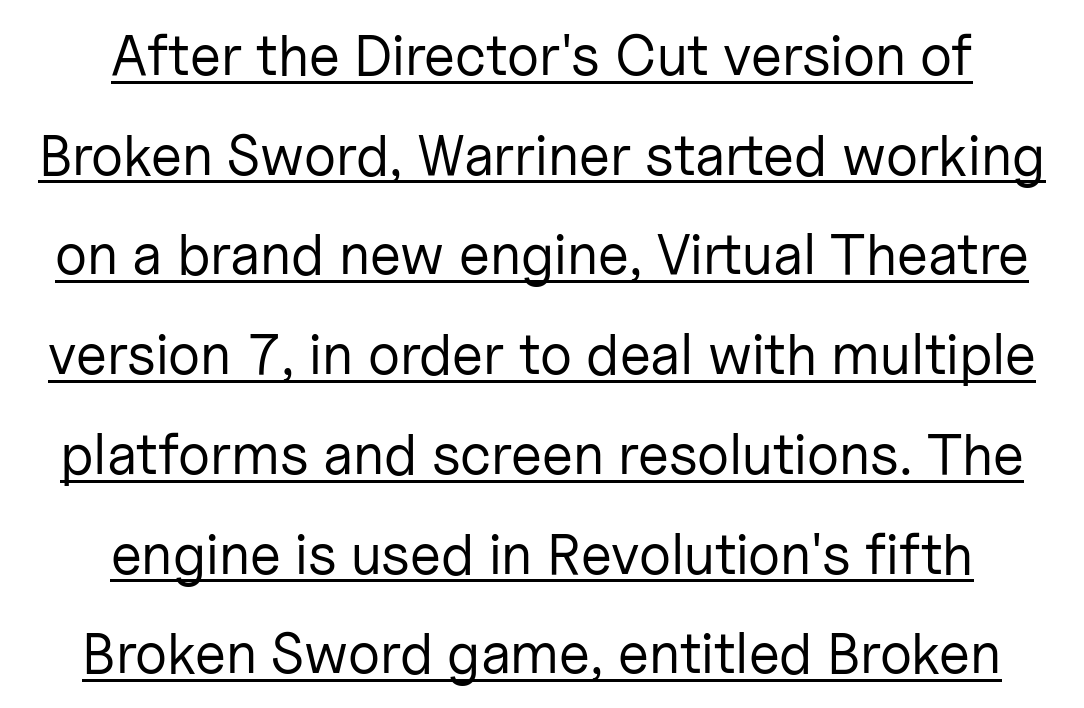
Q: Is the text bold? A: No.
Q: Is the text italic (slanted)? A: No, it is upright.
Q: Is the typeface a serif or a sans-serif typeface? A: Sans-serif.
Q: Is the text underlined? A: Yes.
Q: How is the paragraph aligned? A: Centered.
Q: Is the spacing between letters normal or unusually wide? A: Normal.
Q: Width (condensed, normal, or wide)? A: Normal.
Q: Stroke contrast? A: Low.
Q: x-height? A: Medium.
Q: Monospaced? A: No.
